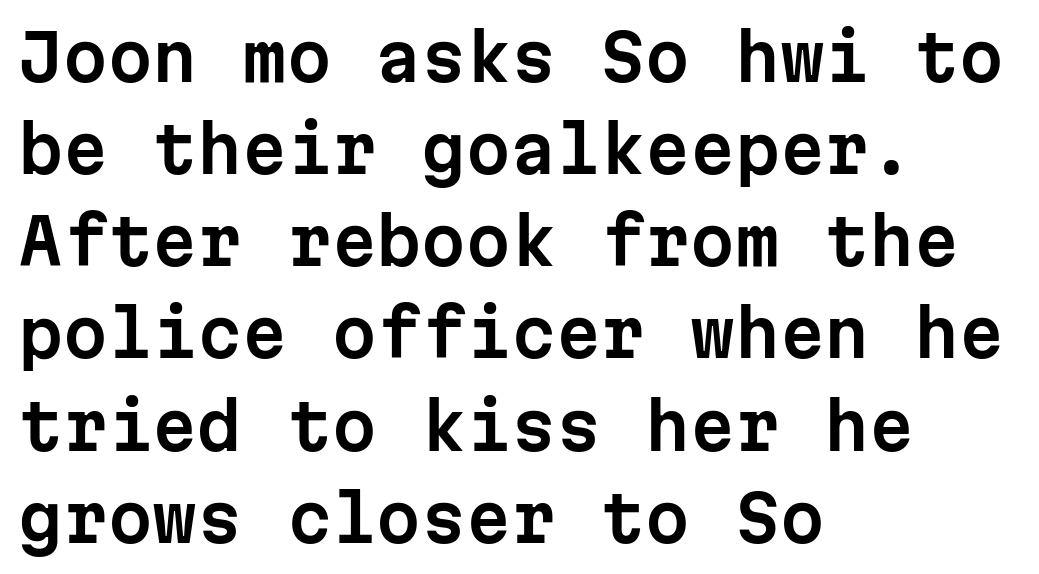
Q: Is the text italic (slanted)? A: No, it is upright.
Q: Is the typeface a serif or a sans-serif typeface? A: Sans-serif.
Q: Is the text underlined? A: No.
Q: How is the paragraph aligned? A: Left-aligned.
Q: Is the spacing between letters normal or unusually wide? A: Normal.
Q: Is the spacing between lines tight, normal or loose? A: Normal.
Q: Width (condensed, normal, or wide)? A: Normal.
Q: Stroke contrast? A: Low.
Q: x-height? A: Medium.
Q: Monospaced? A: Yes.
